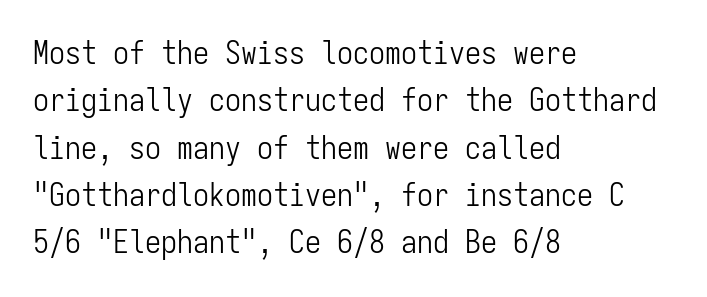
The image shows 32 px light, condensed sans-serif type, upright, monospaced; set left-aligned, normal line spacing (1.48x), normal letter spacing, not underlined; low stroke contrast and a medium x-height.
